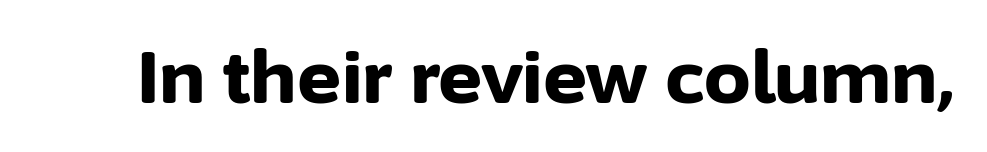
Q: Is the text bold? A: Yes.
Q: Is the text italic (slanted)? A: No, it is upright.
Q: Is the typeface a serif or a sans-serif typeface? A: Sans-serif.
Q: Is the text underlined? A: No.
Q: Is the spacing between letters normal or unusually wide? A: Normal.
Q: Width (condensed, normal, or wide)? A: Normal.
Q: Stroke contrast? A: Low.
Q: x-height? A: Medium.
Q: Monospaced? A: No.
